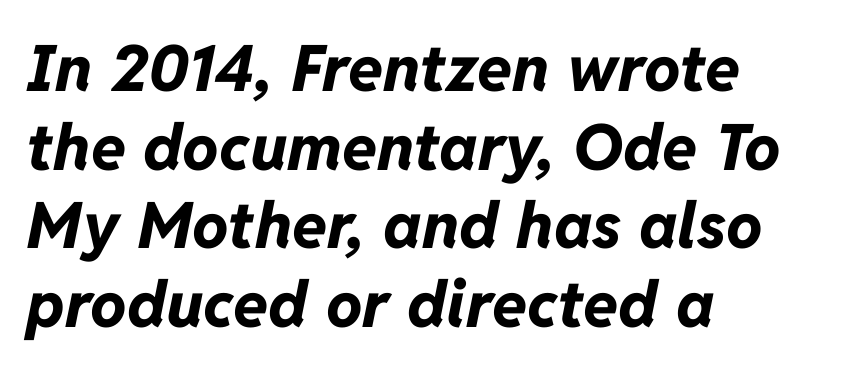
The image shows 64 px bold type, italic (leaning right); set left-aligned, line spacing 1.23x, normal letter spacing, not underlined; low stroke contrast and a medium x-height.
